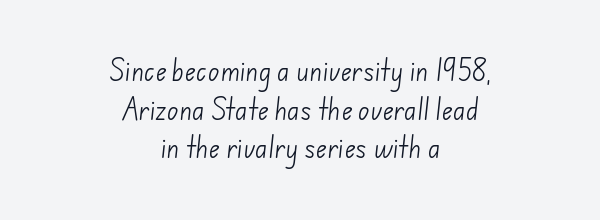
Q: Is the text bold? A: No.
Q: Is the text underlined? A: No.
Q: How is the paragraph aligned? A: Centered.
Q: Is the spacing between letters normal or unusually wide? A: Normal.
Q: Is the spacing between lines tight, normal or loose? A: Normal.
